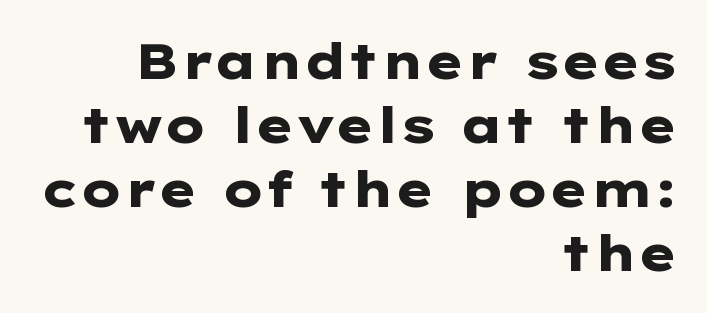
The image shows 50 px heavy, wide sans-serif type, upright; set right-aligned, normal line spacing (1.28x), normal letter spacing, not underlined; low stroke contrast and a medium x-height.
